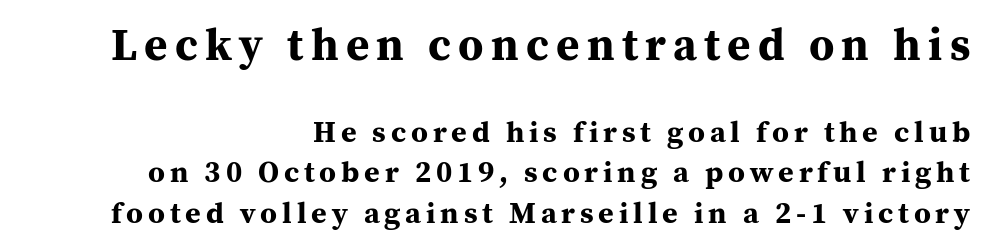
{"serif": "yes", "italic": "no", "bold": "yes", "weight": "bold", "width": "normal", "stroke_contrast": "medium", "x_height": "medium", "monospaced": "no", "underline": "no", "align": "right", "line_spacing": "normal", "line_spacing_ratio": 1.34, "larger_block": "first", "size_ratio": 1.5, "glyph_px": 45}
